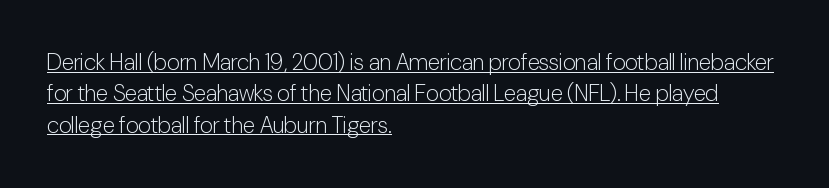
Q: Is the text bold? A: No.
Q: Is the text italic (slanted)? A: No, it is upright.
Q: Is the text underlined? A: Yes.
Q: How is the paragraph aligned? A: Left-aligned.
Q: Is the spacing between letters normal or unusually wide? A: Normal.
Q: Is the spacing between lines tight, normal or loose? A: Normal.
